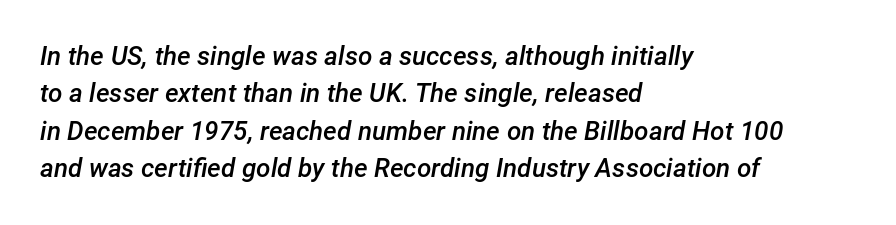
These lines carry some extra weight — a demibold, not a full bold. The lettering tilts uniformly, giving the passage an italic look. This rendering features lettering with no underline. These lines keep a tight, regular rhythm from letter to letter. Rows of type keep a routine distance in the vertical direction.
